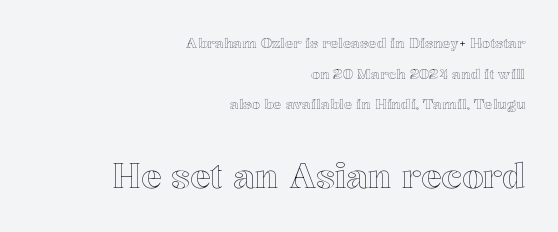
The image shows 34 px text type, upright; set right-aligned, loose line spacing (2.18x), normal letter spacing, not underlined; the second (bottom) block is 2.43x larger; a medium x-height.
